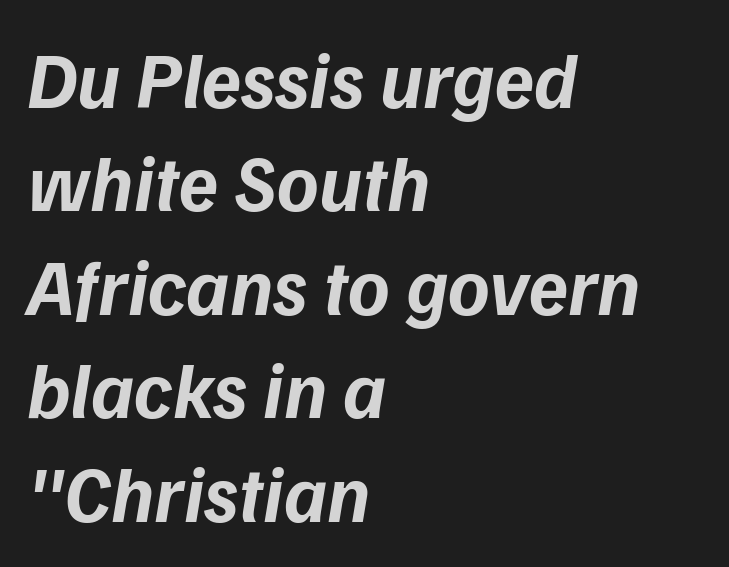
This sample uses plain, unmodified letter spacing. The lines are quadded left. Heft: maximum for text — a bold. Successive baselines arrive at the customary interval. I'd call this a sans setting — the letters go barefoot.
